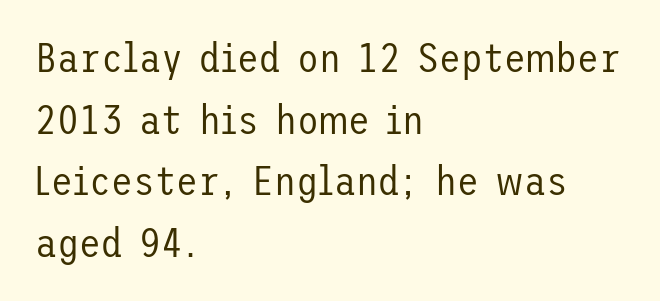
Bare-footed words on every line. This reads as an unemphasized weight, regular at the heaviest. Standard letterfit; no display-style spreading of the glyphs. Leftover space on each line is placed entirely after the last word. One glance says typical: line gaps are just what's usual.
